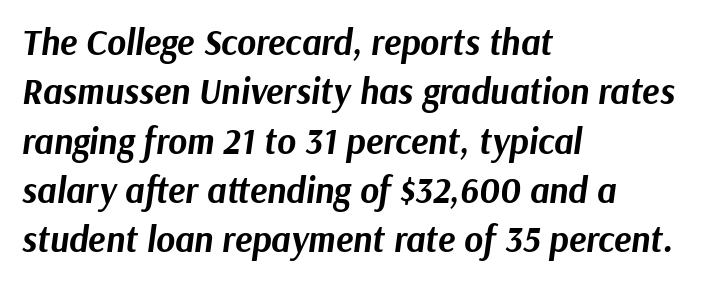
Do the characters align in a grid? No, the font is proportional. Glance below the letters and you will spot only blank space. The setting favours the left margin, as ordinary paragraphs usually do. Tracking value appears to be zero — textbook default spacing. The lettering tilts uniformly, giving the passage an italic look. A normal amount of white space separates one row of letters from the next.
